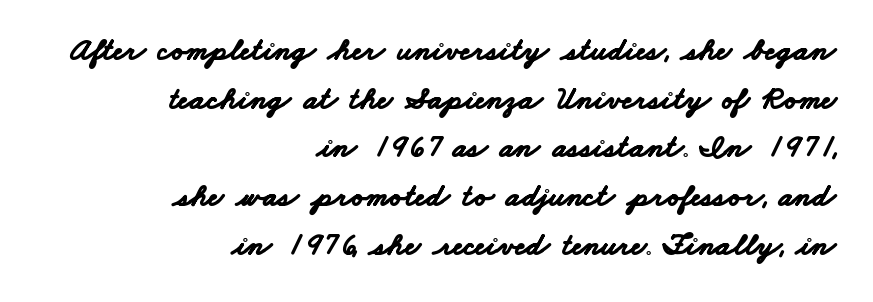
Q: Is the text bold? A: Yes.
Q: Is the typeface a serif or a sans-serif typeface? A: Sans-serif.
Q: Is the text underlined? A: No.
Q: How is the paragraph aligned? A: Right-aligned.
Q: Is the spacing between letters normal or unusually wide? A: Normal.
Q: Is the spacing between lines tight, normal or loose? A: Normal.
Q: Width (condensed, normal, or wide)? A: Wide.
Q: Stroke contrast? A: Low.
Q: x-height? A: Small.
Q: Monospaced? A: No.
